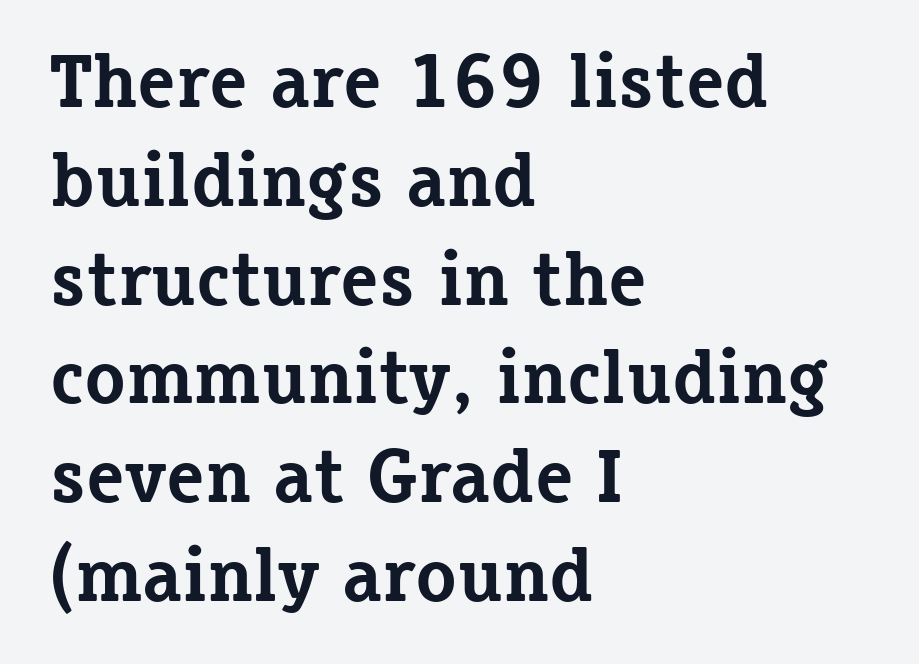
Characters follow at the spacing the type designer built in. This block has exactly the height ordinary leading produces. The lettering stays uniformly vertical, giving the passage a roman look. No word sits above an underline.
